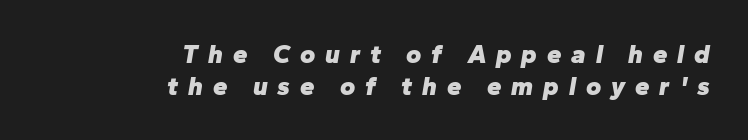
{"italic": "yes", "lean": "right", "slant_degrees": 10, "bold": "yes", "underline": "no", "align": "right", "line_spacing_ratio": 1.22, "letter_spacing": "wide", "letter_spacing_em": 0.38, "glyph_px": 26}
